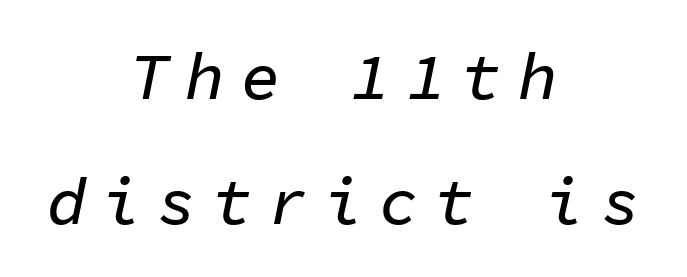
{"italic": "yes", "lean": "right", "slant_degrees": 11, "width": "normal", "stroke_contrast": "low", "x_height": "medium", "monospaced": "yes", "underline": "no", "align": "center", "line_spacing_ratio": 1.89, "letter_spacing": "wide", "letter_spacing_em": 0.24, "glyph_px": 66}
